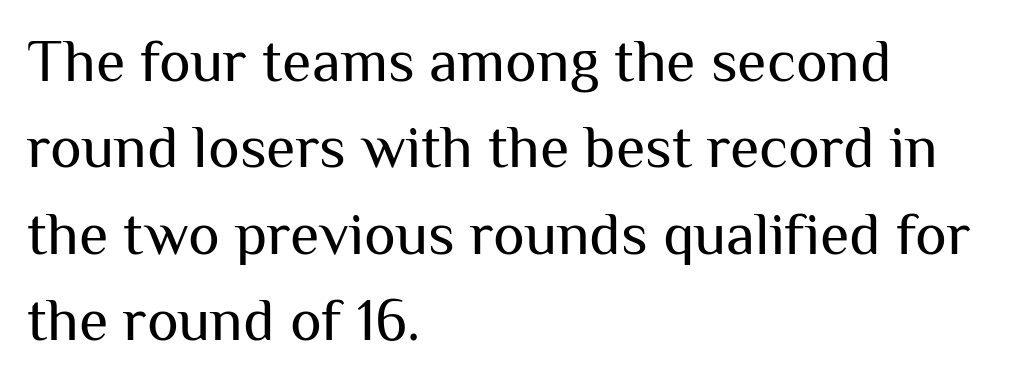
The image shows 60 px regular-weight sans-serif type, upright; set left-aligned, normal line spacing (1.44x), normal letter spacing, not underlined; medium stroke contrast and a medium x-height.
